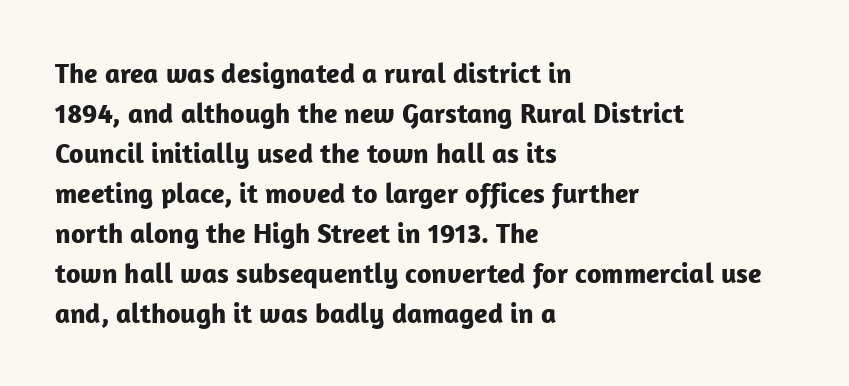
The image shows 28 px bold sans-serif type, upright; set left-aligned, normal line spacing (1.43x), normal letter spacing, not underlined; low stroke contrast and a medium x-height.
